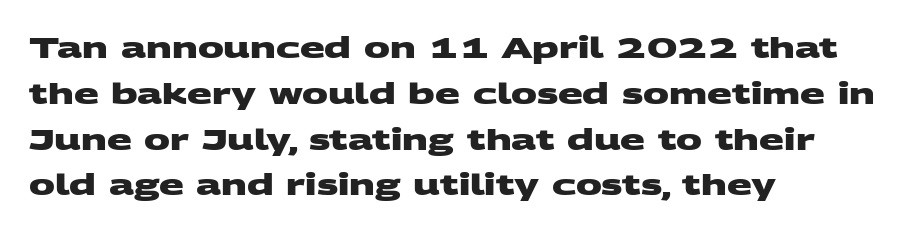
Q: Is the text bold? A: Yes.
Q: Is the typeface a serif or a sans-serif typeface? A: Sans-serif.
Q: Is the text underlined? A: No.
Q: How is the paragraph aligned? A: Left-aligned.
Q: Is the spacing between letters normal or unusually wide? A: Normal.
Q: Is the spacing between lines tight, normal or loose? A: Normal.
Q: Width (condensed, normal, or wide)? A: Wide.
Q: Stroke contrast? A: Medium.
Q: x-height? A: Large.
Q: Monospaced? A: No.
